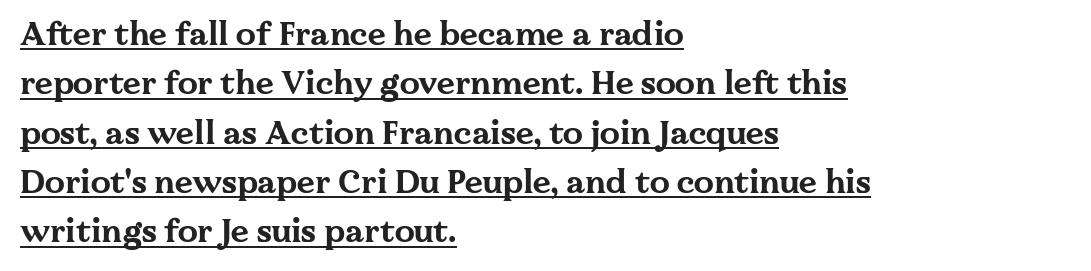
Notice how thick the strokes are: this is what a full bold looks like. The face used here is proportionally spaced, like ordinary book or web type. How are the letters spaced? Ordinarily, with no added tracking. This is roman type, the default non-slanted kind. These lines stack with their left ends in a neat column. The rendering uses the underline text-decoration.
